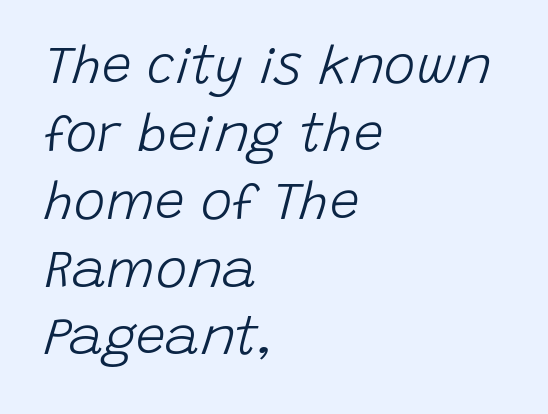
Q: Is the text bold? A: No.
Q: Is the text italic (slanted)? A: Yes, it leans right by about 15 degrees.
Q: Is the text underlined? A: No.
Q: How is the paragraph aligned? A: Left-aligned.
Q: Is the spacing between letters normal or unusually wide? A: Normal.
Q: Is the spacing between lines tight, normal or loose? A: Normal.
Q: Width (condensed, normal, or wide)? A: Normal.
Q: Stroke contrast? A: Low.
Q: x-height? A: Large.
Q: Monospaced? A: No.
